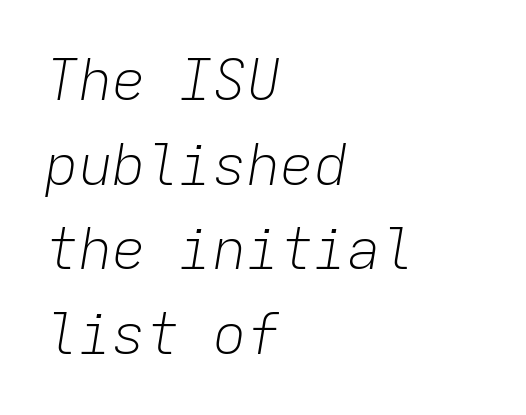
{"italic": "yes", "lean": "right", "slant_degrees": 9, "bold": "no", "weight": "light", "width": "normal", "stroke_contrast": "low", "x_height": "medium", "monospaced": "yes", "underline": "no", "align": "left", "line_spacing": "normal", "line_spacing_ratio": 1.51, "letter_spacing": "normal", "letter_spacing_em": 0.0, "glyph_px": 56}
